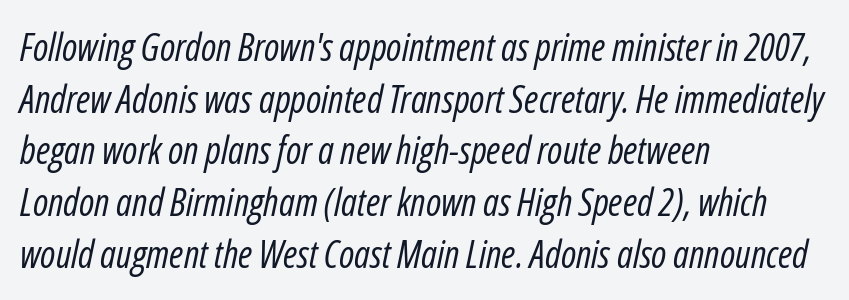
The image shows 38 px regular-weight, condensed type, italic (leaning right); set left-aligned, normal line spacing (1.36x), normal letter spacing, not underlined; low stroke contrast and a medium x-height.
